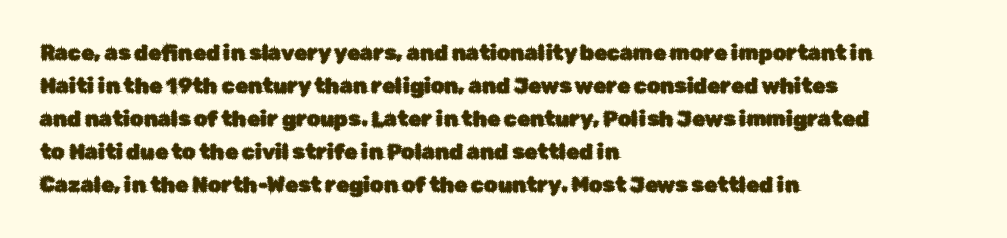
The image shows 21 px text type, upright; set left-aligned, normal line spacing (1.57x), normal letter spacing, not underlined.
